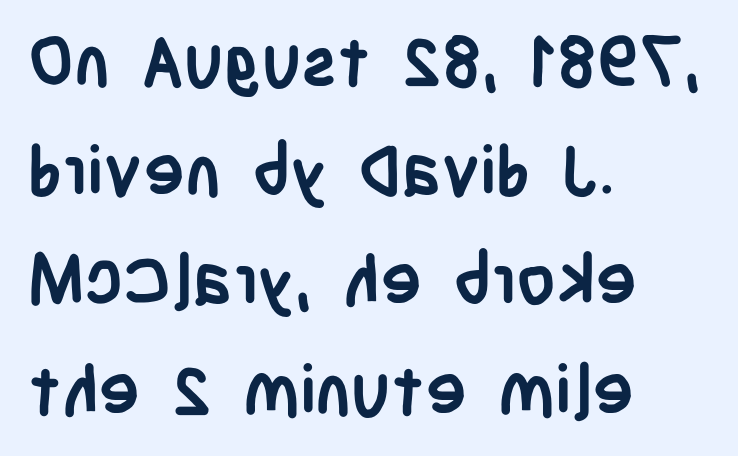
The image shows 69 px semibold, condensed sans-serif type, upright; set left-aligned, normal line spacing (1.59x), normal letter spacing, not underlined; low stroke contrast and a large x-height.
